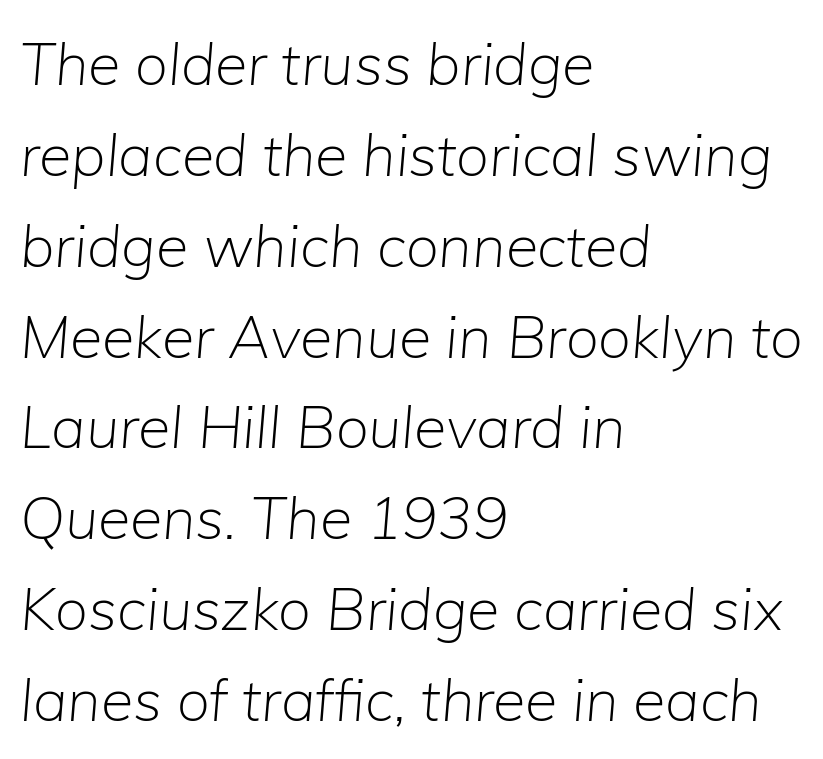
{"italic": "yes", "lean": "right", "slant_degrees": 5, "bold": "no", "weight": "light", "width": "normal", "stroke_contrast": "low", "x_height": "medium", "monospaced": "no", "underline": "no", "align": "left", "line_spacing": "normal", "line_spacing_ratio": 1.54, "letter_spacing": "normal", "letter_spacing_em": 0.0, "glyph_px": 59}
